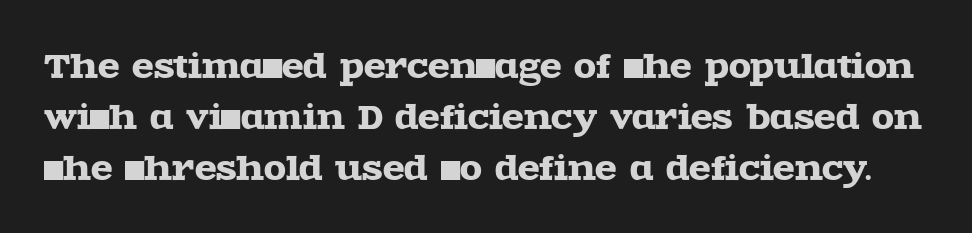
Q: Is the text italic (slanted)? A: No, it is upright.
Q: Is the typeface a serif or a sans-serif typeface? A: Serif.
Q: Is the text underlined? A: No.
Q: Is the spacing between letters normal or unusually wide? A: Normal.
Q: Is the spacing between lines tight, normal or loose? A: Normal.
Q: Width (condensed, normal, or wide)? A: Wide.
Q: x-height? A: Large.
Q: Monospaced? A: No.
